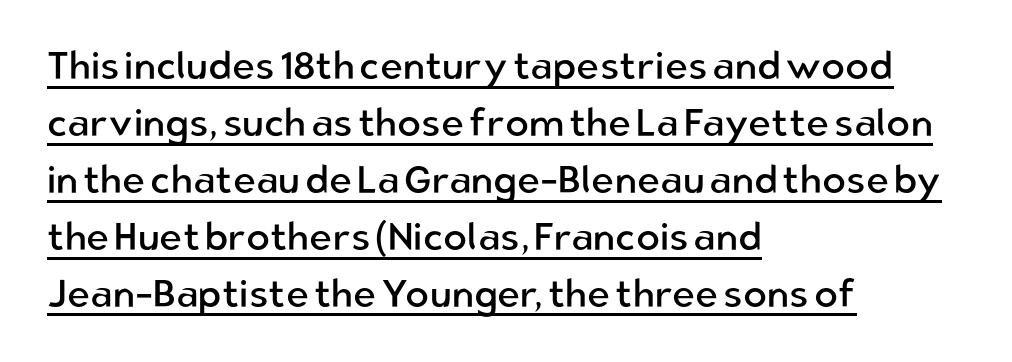
Posture: upright roman. Is there an underline? Yes — a line sits under the letters. Spacing verdict: proportional, widths tailored to each character. The typesetting does not lean heavy: it is not bold. The typeface chosen for these lines omits serifs.
